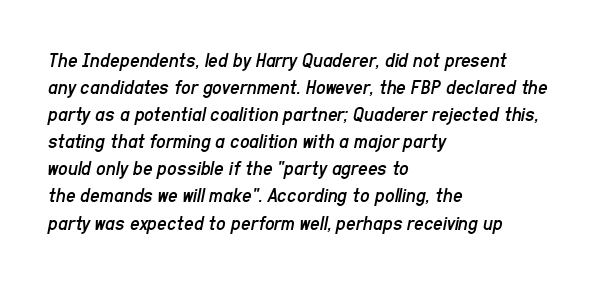
{"italic": "yes", "lean": "right", "slant_degrees": 11, "bold": "no", "underline": "no", "align": "left", "line_spacing": "normal", "line_spacing_ratio": 1.29, "letter_spacing": "normal", "letter_spacing_em": 0.0, "glyph_px": 21}
